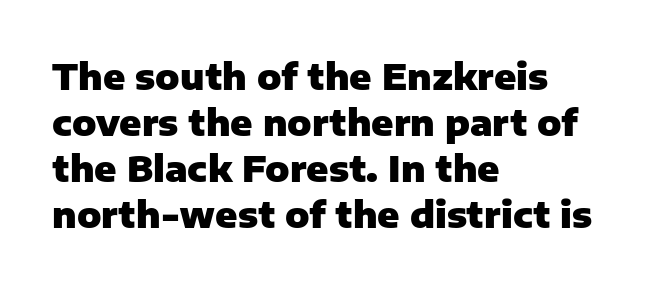
The image shows 36 px heavy sans-serif type, upright; set left-aligned, normal line spacing (1.28x), normal letter spacing, not underlined; low stroke contrast and a medium x-height.
